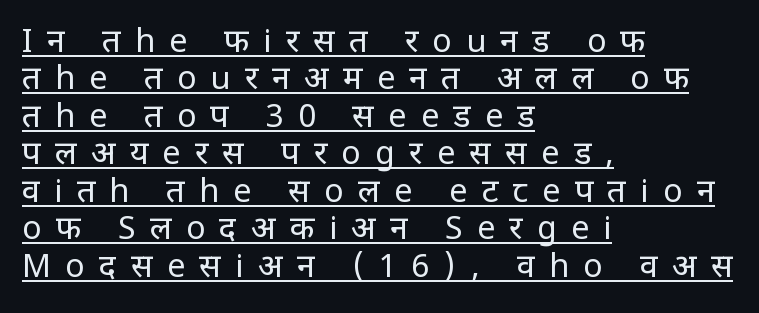
{"serif": "no", "italic": "no", "bold": "no", "weight": "regular", "width": "condensed", "stroke_contrast": "low", "x_height": "large", "monospaced": "no", "underline": "yes", "align": "left", "line_spacing_ratio": 1.17, "letter_spacing": "wide", "letter_spacing_em": 0.45, "glyph_px": 32}
